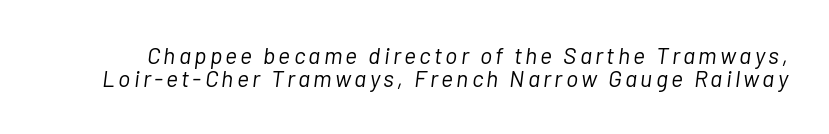
Q: Is the text bold? A: No.
Q: Is the text italic (slanted)? A: Yes, it leans right by about 7 degrees.
Q: Is the text underlined? A: No.
Q: Is the spacing between lines tight, normal or loose? A: Tight.
